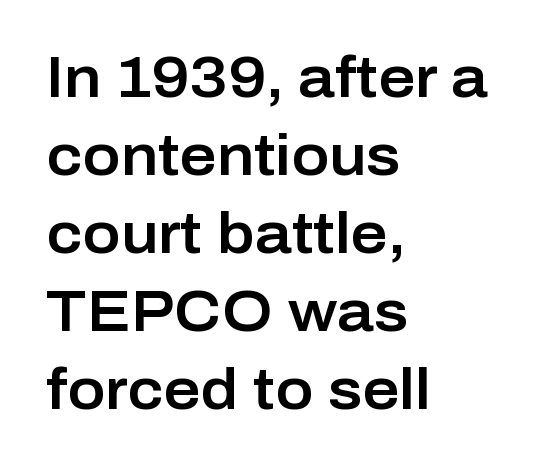
Q: Is the text italic (slanted)? A: No, it is upright.
Q: Is the typeface a serif or a sans-serif typeface? A: Sans-serif.
Q: Is the text underlined? A: No.
Q: How is the paragraph aligned? A: Left-aligned.
Q: Is the spacing between letters normal or unusually wide? A: Normal.
Q: Is the spacing between lines tight, normal or loose? A: Normal.
Q: Width (condensed, normal, or wide)? A: Normal.
Q: Stroke contrast? A: Low.
Q: x-height? A: Medium.
Q: Monospaced? A: No.
